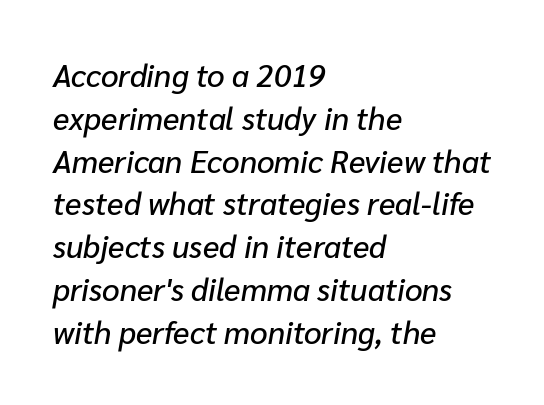
Q: Is the text italic (slanted)? A: Yes, it leans right by about 10 degrees.
Q: Is the text underlined? A: No.
Q: How is the paragraph aligned? A: Left-aligned.
Q: Is the spacing between letters normal or unusually wide? A: Normal.
Q: Is the spacing between lines tight, normal or loose? A: Normal.
Q: Width (condensed, normal, or wide)? A: Normal.
Q: Stroke contrast? A: Low.
Q: x-height? A: Medium.
Q: Monospaced? A: No.
